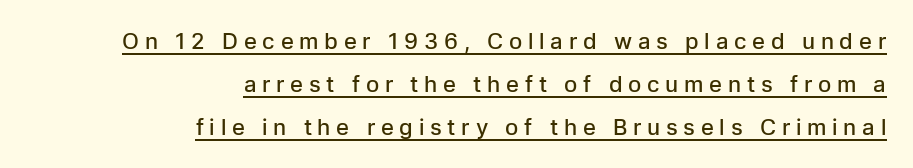
The image shows 22 px text type, upright; set right-aligned, loose line spacing (1.95x), unusually wide letter spacing (+0.26 em), underlined.
